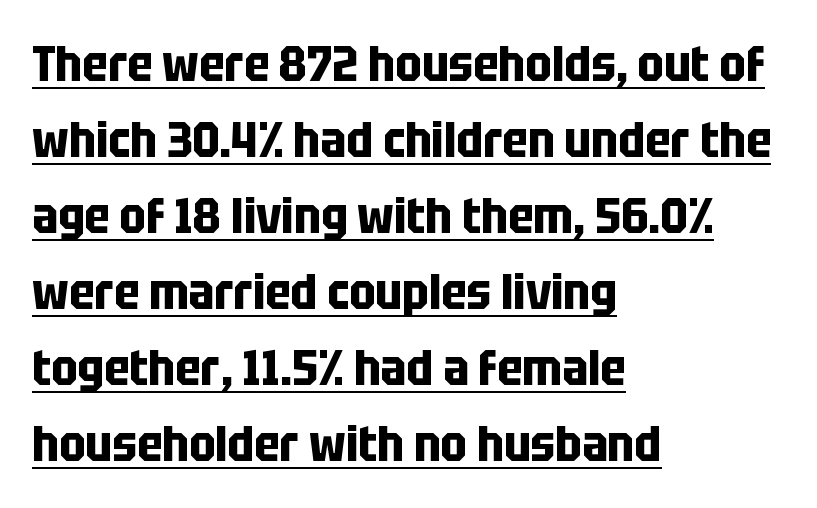
The image shows 49 px bold, condensed sans-serif type, upright; set left-aligned, normal line spacing (1.55x), normal letter spacing, underlined; low stroke contrast and a large x-height.
